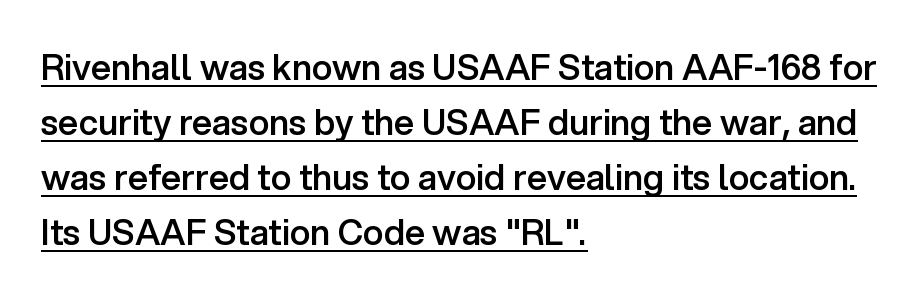
{"serif": "no", "italic": "no", "bold": "semi", "weight": "semibold", "width": "normal", "stroke_contrast": "low", "x_height": "medium", "monospaced": "no", "underline": "yes", "align": "left", "line_spacing": "normal", "line_spacing_ratio": 1.57, "letter_spacing": "normal", "letter_spacing_em": 0.0, "glyph_px": 35}
